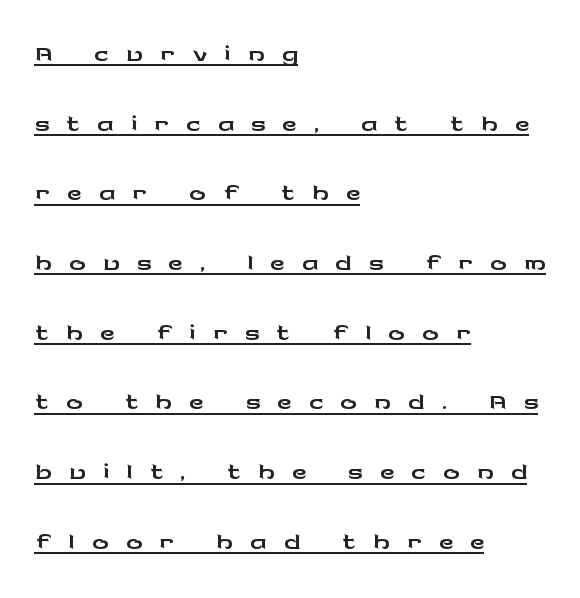
The image shows 41 px wide sans-serif type, upright; set left-aligned, normal line spacing (1.7x), unusually wide letter spacing (+0.41 em), underlined; low stroke contrast and a medium x-height.
